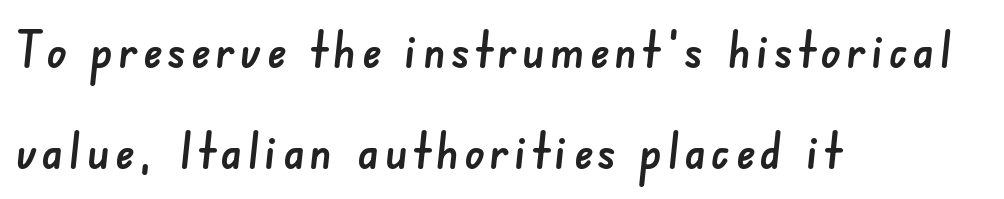
The image shows 50 px sans-serif type; set left-aligned, loose line spacing (2.02x), not underlined; low stroke contrast and a small x-height.
